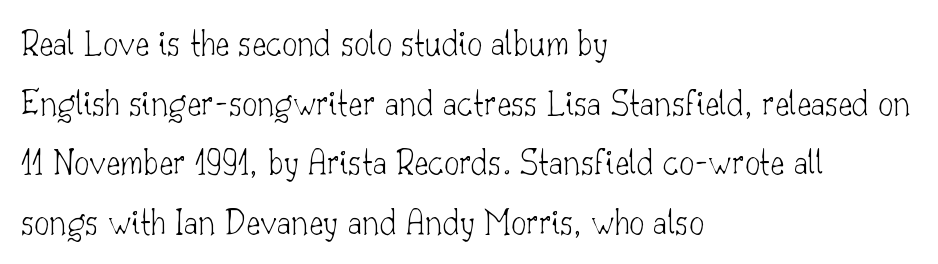
The image shows 38 px thin serif type, upright; set left-aligned, normal line spacing (1.57x), normal letter spacing, not underlined; low stroke contrast and a small x-height.
